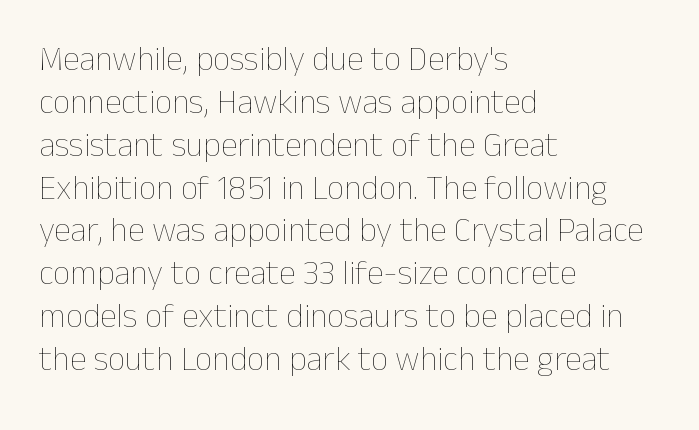
The image shows 34 px thin type, upright; set left-aligned, normal line spacing (1.26x), normal letter spacing, not underlined; low stroke contrast and a medium x-height.
